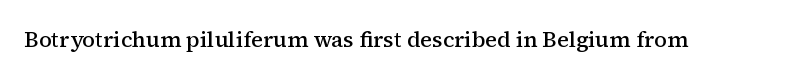
The image shows 22 px text type, upright; set normal letter spacing, not underlined.
